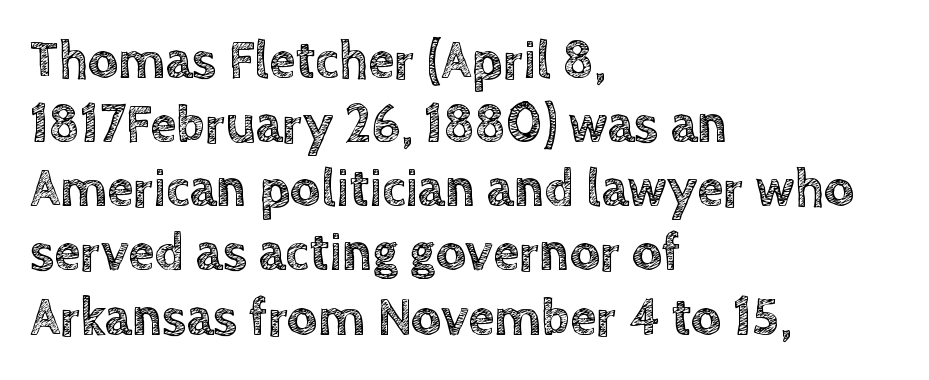
The image shows 53 px text type, upright; set left-aligned, line spacing 1.21x, normal letter spacing, not underlined; a large x-height.
